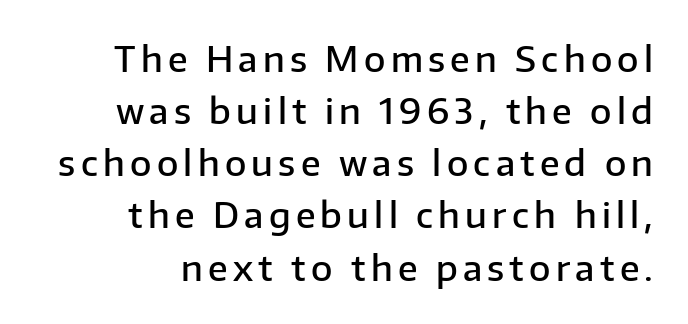
Q: Is the text bold? A: Semi-bold.
Q: Is the text italic (slanted)? A: No, it is upright.
Q: Is the typeface a serif or a sans-serif typeface? A: Sans-serif.
Q: Is the text underlined? A: No.
Q: How is the paragraph aligned? A: Right-aligned.
Q: Is the spacing between lines tight, normal or loose? A: Normal.
Q: Width (condensed, normal, or wide)? A: Normal.
Q: Stroke contrast? A: Low.
Q: x-height? A: Medium.
Q: Monospaced? A: No.
